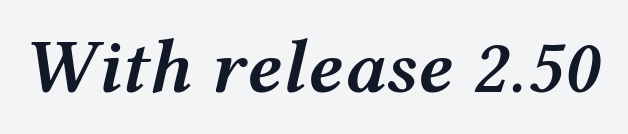
Tracking value appears to be zero — textbook default spacing. The gap between lines stays unmarked. Slightly chunky letters — semibold, I'd say, not full bold. In terms of posture, this sample is oblique.
